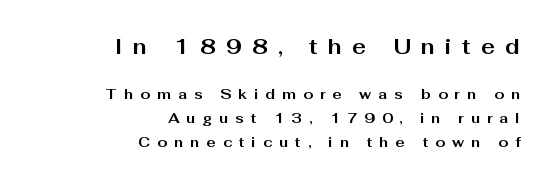
Check the space under the baseline: it is left empty. Look at the glyph heights: the upper group is clearly the bigger setting. Notice how descenders clear the ascenders below comfortably — that's standard leading. No italicization has been applied; the sample stays upright. Does extra space separate the letters? Yes, quite a lot of it.
